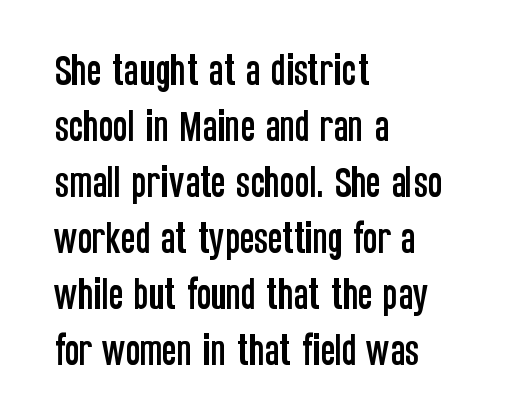
The image shows 35 px condensed sans-serif type, upright; set left-aligned, normal line spacing (1.6x), normal letter spacing, not underlined; low stroke contrast and a large x-height.
